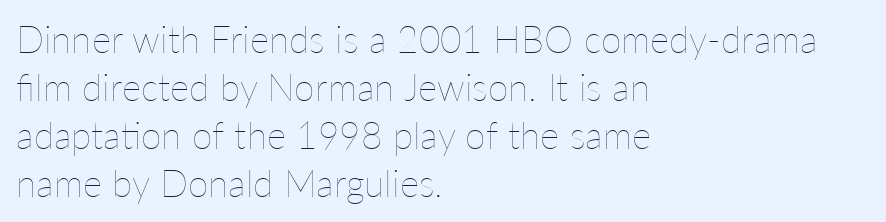
Q: Is the text bold? A: No.
Q: Is the text italic (slanted)? A: No, it is upright.
Q: Is the text underlined? A: No.
Q: How is the paragraph aligned? A: Left-aligned.
Q: Is the spacing between letters normal or unusually wide? A: Normal.
Q: Is the spacing between lines tight, normal or loose? A: Normal.
Q: Width (condensed, normal, or wide)? A: Normal.
Q: Stroke contrast? A: Low.
Q: x-height? A: Medium.
Q: Monospaced? A: No.
